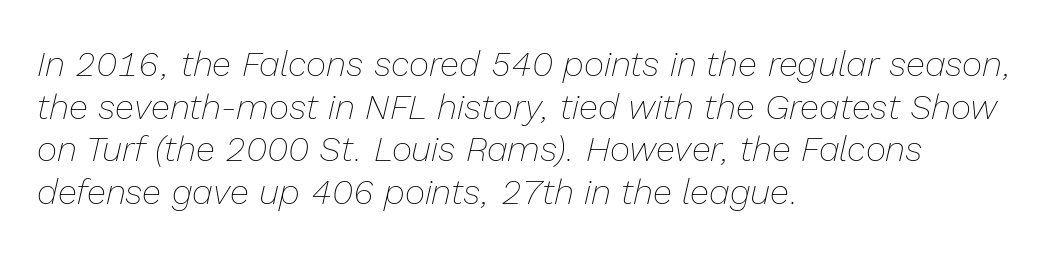
The setting favours the left margin, as ordinary paragraphs usually do. Unbolded letterforms with no extra heft. Nobody touched the tracking dial on this one. Note the varied advance widths — an 'i' is clearly narrower than an 'm'.
